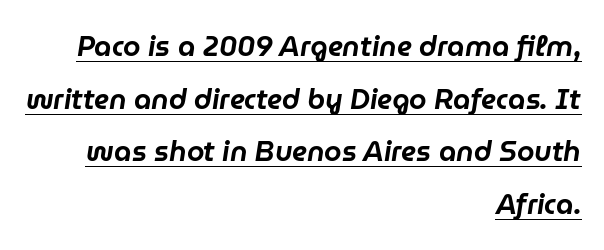
Italic? Definitely — the glyphs are oblique. One-word summary of the alignment: right. The passage shown has conventional tracking throughout. The face used here is proportionally spaced, like ordinary book or web type. A baseline rule has been typeset under these characters.
